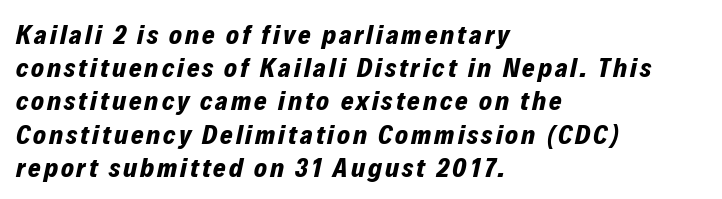
Heavy-handed strokes throughout: this text is bold. If you drew a line through each stem, it would be angled. The passage is arranged the way most books set body copy — flush left. Type without underlining.
